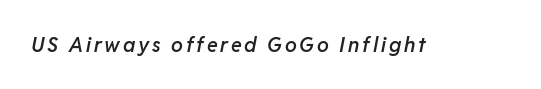
{"italic": "yes", "lean": "right", "slant_degrees": 11, "bold": "semi", "underline": "no", "glyph_px": 20}
